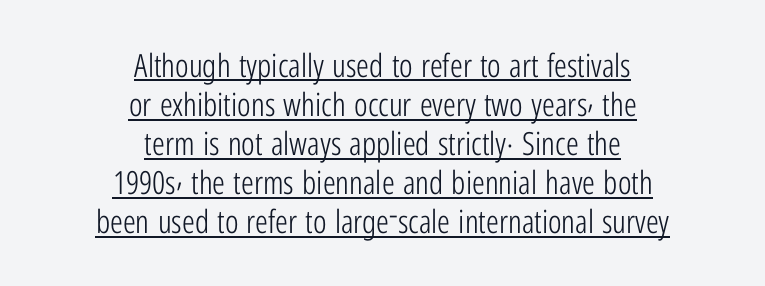
{"serif": "no", "italic": "no", "bold": "no", "weight": "light", "width": "condensed", "stroke_contrast": "low", "x_height": "medium", "monospaced": "no", "underline": "yes", "align": "center", "line_spacing_ratio": 1.22, "letter_spacing": "normal", "letter_spacing_em": 0.0, "glyph_px": 32}
